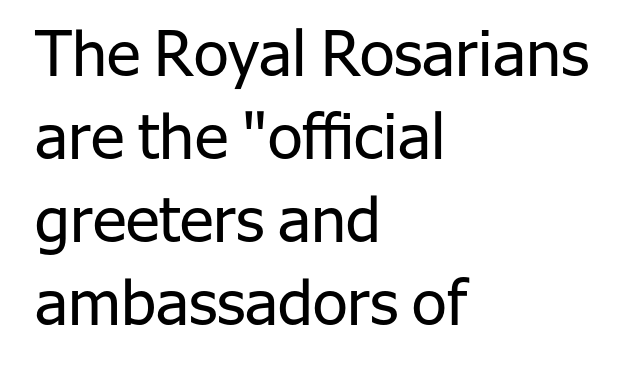
Q: Is the text bold? A: No.
Q: Is the text italic (slanted)? A: No, it is upright.
Q: Is the typeface a serif or a sans-serif typeface? A: Sans-serif.
Q: Is the text underlined? A: No.
Q: How is the paragraph aligned? A: Left-aligned.
Q: Is the spacing between letters normal or unusually wide? A: Normal.
Q: Is the spacing between lines tight, normal or loose? A: Normal.
Q: Width (condensed, normal, or wide)? A: Normal.
Q: Stroke contrast? A: Low.
Q: x-height? A: Medium.
Q: Monospaced? A: No.
